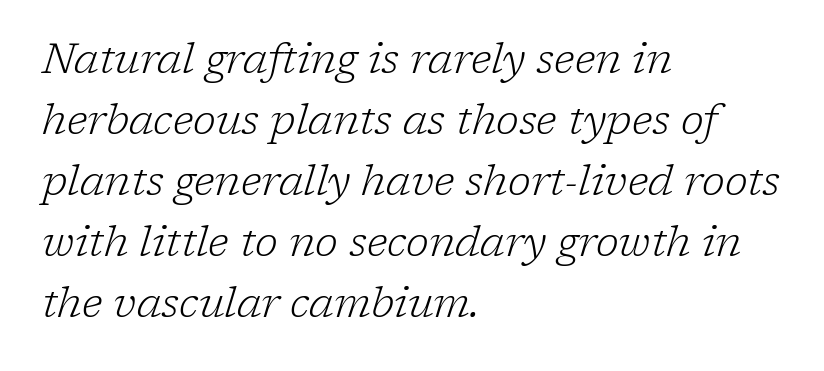
The image shows 42 px light serif type, italic (leaning right); set left-aligned, normal line spacing (1.45x), normal letter spacing, not underlined; low stroke contrast and a medium x-height.
